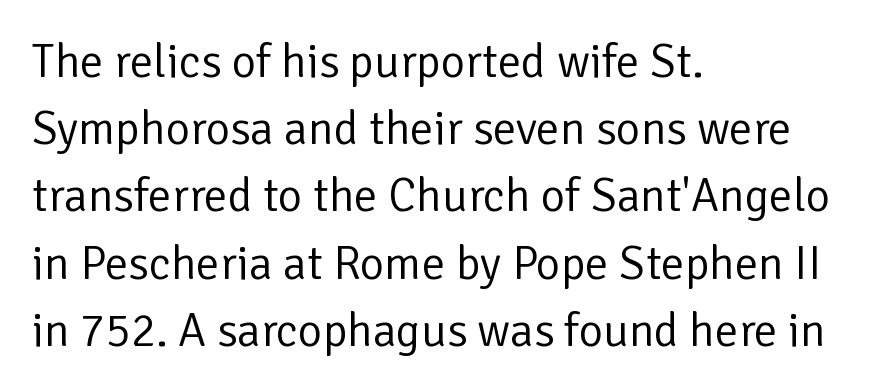
The image shows 47 px regular-weight sans-serif type, upright; set left-aligned, normal line spacing (1.43x), normal letter spacing, not underlined; low stroke contrast and a medium x-height.
